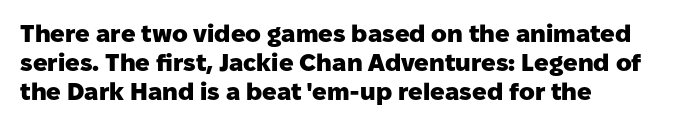
Bold? Absolutely — the strokes are thick and heavy. These lines are set flush left with a ragged right edge. Each row of text sits above clean, open space. There is no visible air inserted between adjacent glyphs. The type sits square on the baseline with zero lean.
